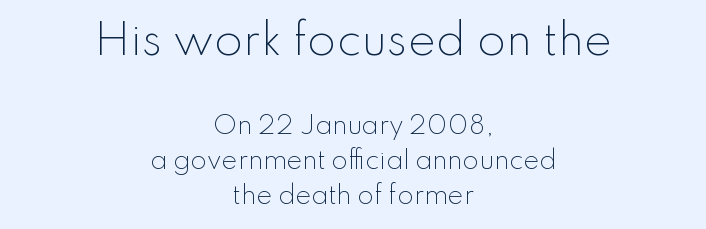
Stems and bowls with no extra thickness — not bold. The rendering uses a moderate line-height, typical for paragraphs. If you squint, the top block still reads clearly — it's the larger of the two. Examine the stroke ends and you'll find no serifs.
